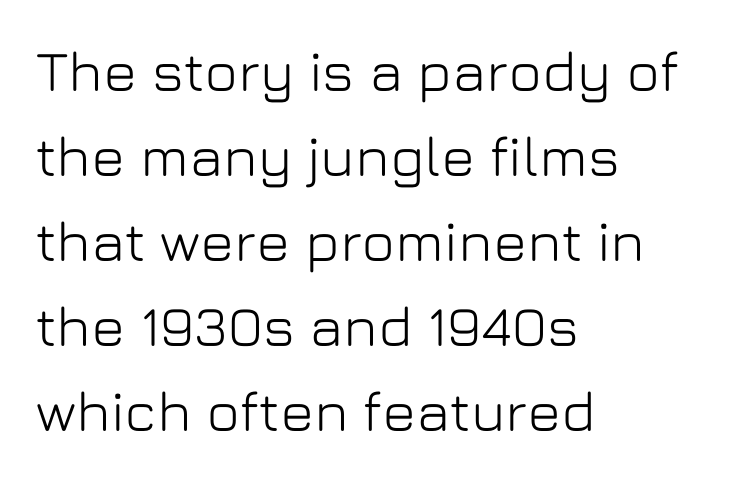
{"serif": "no", "italic": "no", "width": "normal", "stroke_contrast": "low", "x_height": "medium", "monospaced": "no", "underline": "no", "align": "left", "line_spacing": "normal", "line_spacing_ratio": 1.49, "letter_spacing": "normal", "letter_spacing_em": 0.0, "glyph_px": 57}
